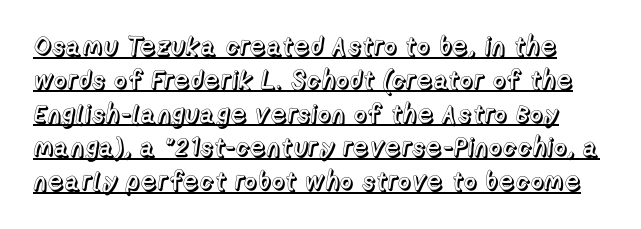
Q: Is the text italic (slanted)? A: Yes.
Q: Is the text underlined? A: Yes.
Q: Is the spacing between letters normal or unusually wide? A: Normal.
Q: Is the spacing between lines tight, normal or loose? A: Normal.
